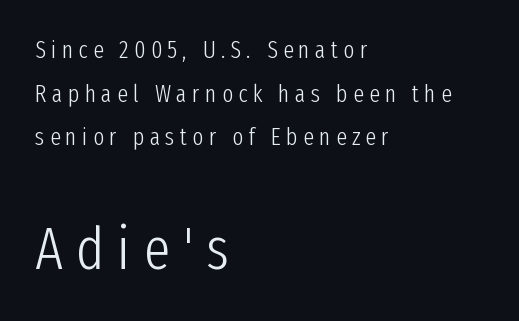
{"serif": "no", "italic": "no", "bold": "no", "weight": "light", "width": "condensed", "stroke_contrast": "low", "x_height": "medium", "monospaced": "no", "underline": "no", "align": "left", "line_spacing_ratio": 1.82, "letter_spacing": "wide", "letter_spacing_em": 0.22, "larger_block": "second", "size_ratio": 2.46, "glyph_px": 59}
